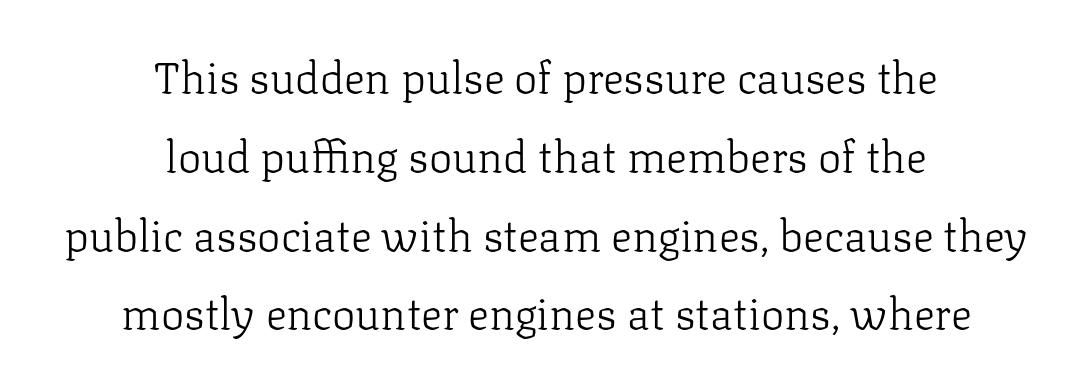
Tracking here is standard; glyphs follow each other at the usual distance. Spacing verdict: proportional, widths tailored to each character. Font category for this specimen: serif. Descenders hang freely into open space. Unlike italic type, these characters show no tilt at all. Alignment: centered.
